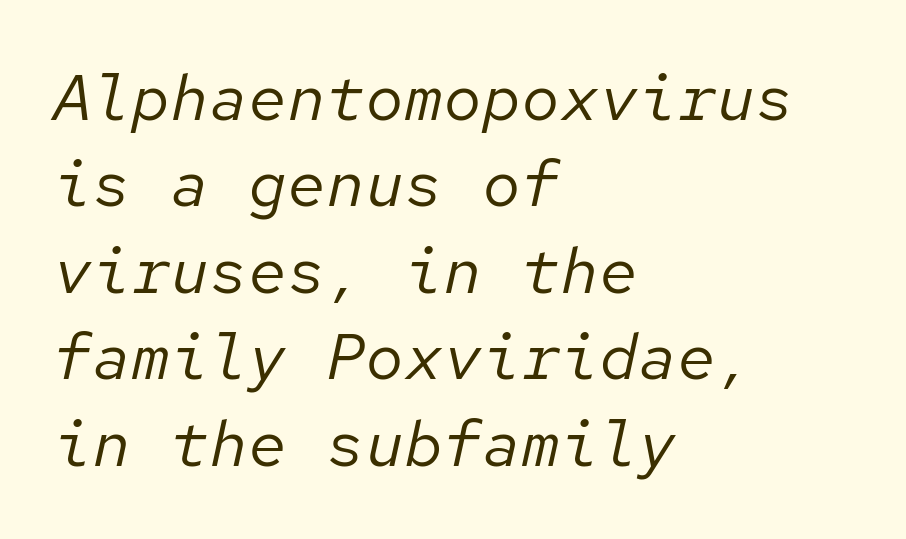
The image shows 65 px regular-weight type, italic (leaning right), monospaced; set left-aligned, normal line spacing (1.33x), normal letter spacing, not underlined; low stroke contrast and a medium x-height.
